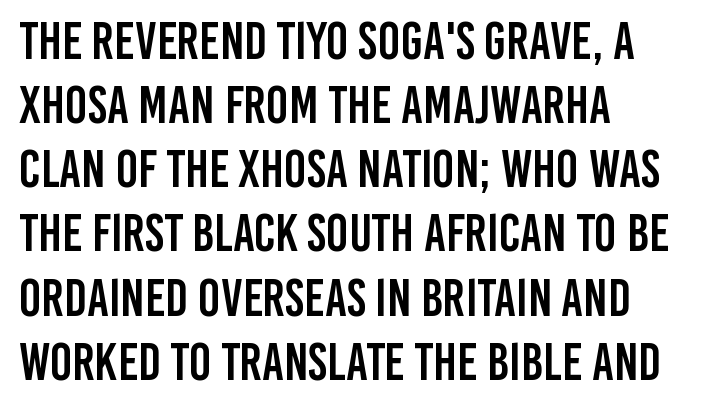
The image shows 53 px condensed sans-serif type, upright; set left-aligned, line spacing 1.21x, normal letter spacing, not underlined; low stroke contrast and a large x-height.
